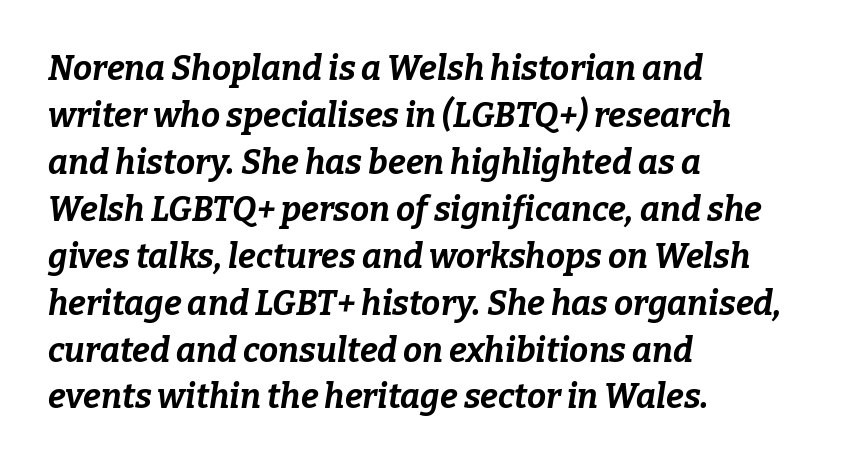
Q: Is the text bold? A: Yes.
Q: Is the text italic (slanted)? A: Yes, it leans right by about 9 degrees.
Q: Is the text underlined? A: No.
Q: How is the paragraph aligned? A: Left-aligned.
Q: Is the spacing between letters normal or unusually wide? A: Normal.
Q: Is the spacing between lines tight, normal or loose? A: Normal.
Q: Width (condensed, normal, or wide)? A: Normal.
Q: Stroke contrast? A: Low.
Q: x-height? A: Medium.
Q: Monospaced? A: No.
